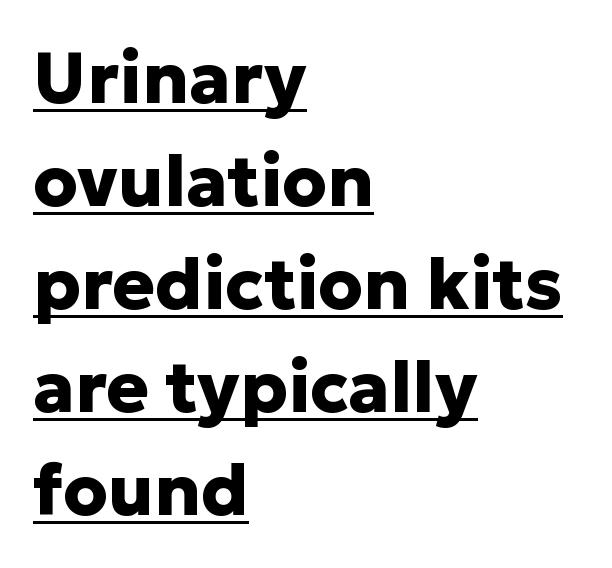
The image shows 71 px heavy sans-serif type, upright; set left-aligned, normal line spacing (1.45x), normal letter spacing, underlined; low stroke contrast and a medium x-height.
